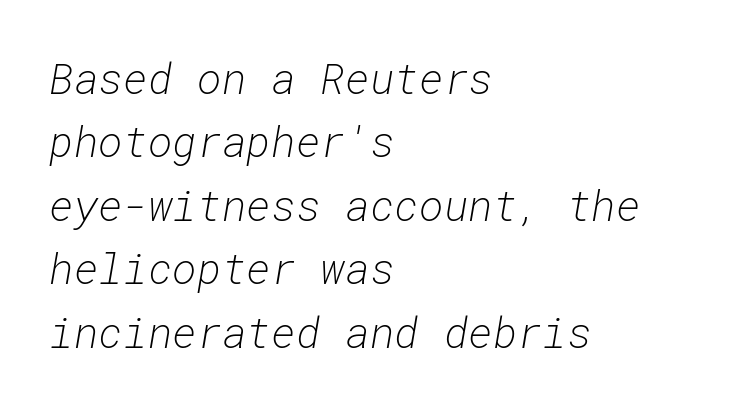
These lines are rendered in a fixed-pitch font. Notice how the passage keeps a crisp vertical edge on the left only. The passage shown is not underscored anywhere. Would a proofreader flag this as italicized? Yes.
